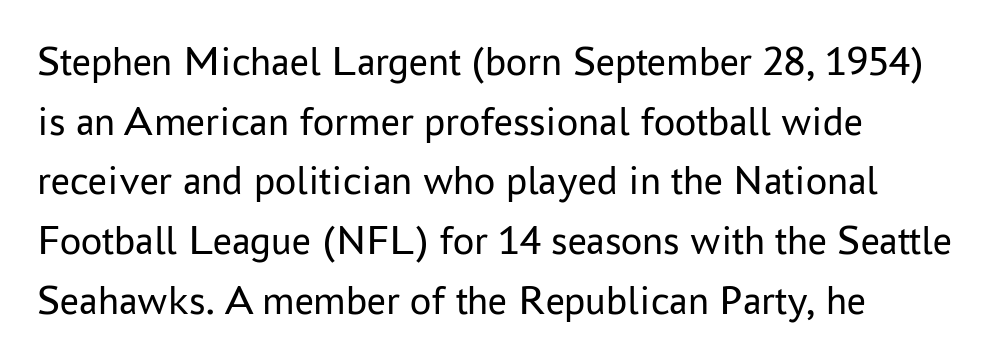
These lines keep a tight, regular rhythm from letter to letter. A typesetter would call this proportional, since set widths differ per character. Clear beneath every line of the passage. Regular leading.
